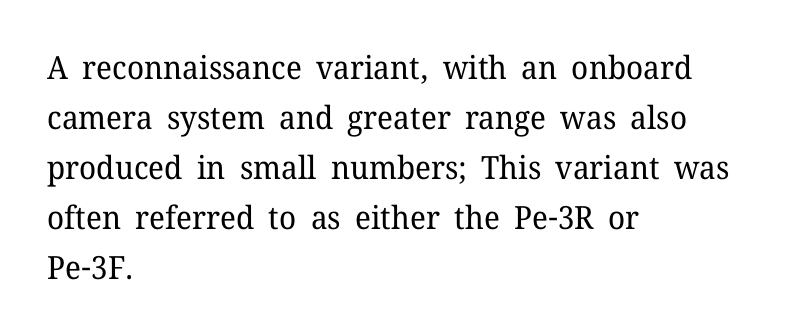
The image shows 32 px regular-weight serif type, upright; set left-aligned, normal line spacing (1.56x), normal letter spacing, not underlined; low stroke contrast and a medium x-height.
